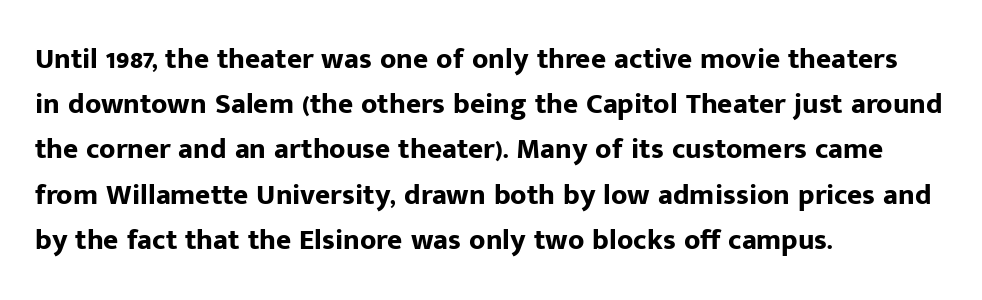
The letters advance in unequal steps, a hallmark of proportional type. The face used here has the dense, thick strokes of a bold. A normal amount of white space separates one row of letters from the next. No italicization has been applied; the sample stays upright. A typesetter would call this zero additional tracking. The gap between lines stays unmarked.
